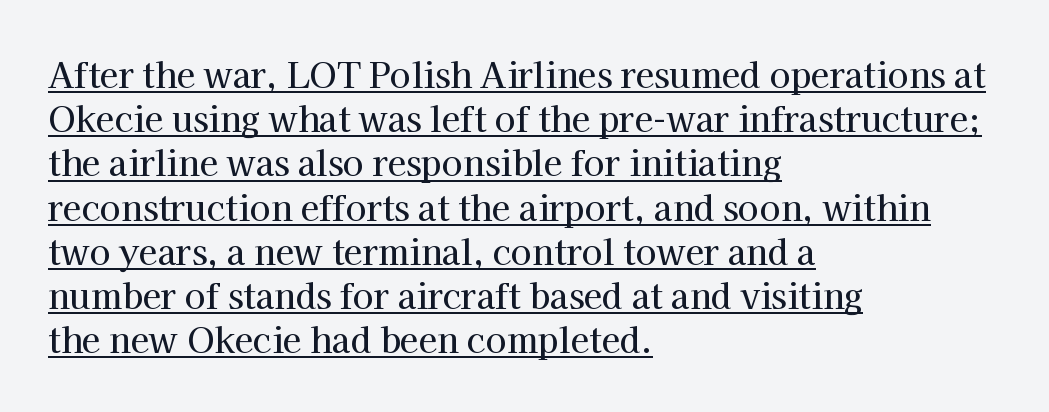
The image shows 34 px serif type, upright; set left-aligned, normal line spacing (1.3x), normal letter spacing, underlined; high stroke contrast and a medium x-height.
